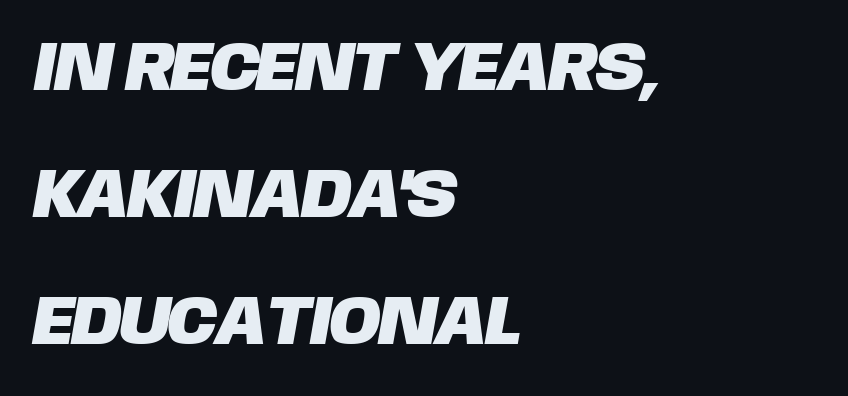
The image shows 69 px sans-serif type; set left-aligned, line spacing 1.84x, normal letter spacing, not underlined; low stroke contrast and a large x-height.
